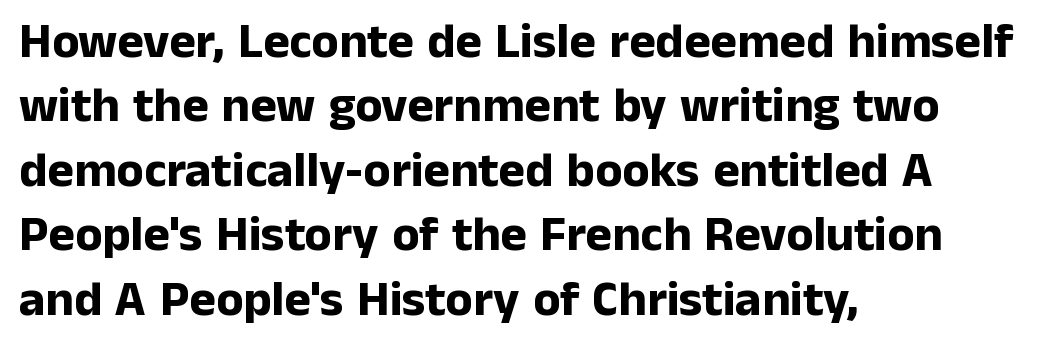
Left-aligned paragraph, ragged on the right. Is this a fixed-width face? No — the glyphs have proportional, varying widths. Nothing sits at the stroke ends, so this counts as sans-serif. Compared with typical body copy, the letter spacing here is the same. This is roman type, the default non-slanted kind.
